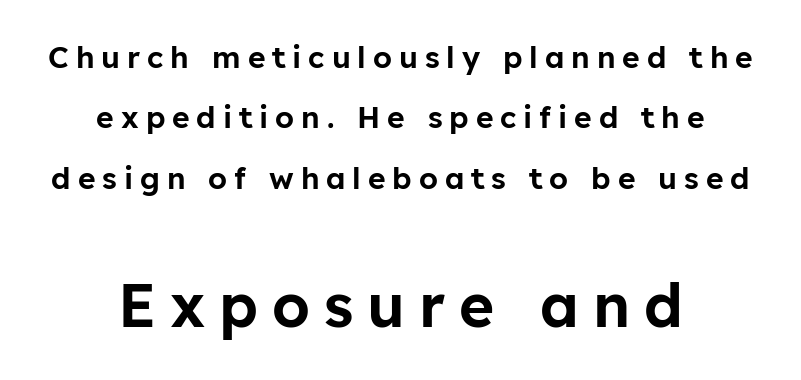
The image shows 60 px sans-serif type, upright; set centered, loose line spacing (2.01x), unusually wide letter spacing (+0.23 em), not underlined; the second (bottom) block is 2.0x larger; low stroke contrast and a medium x-height.
